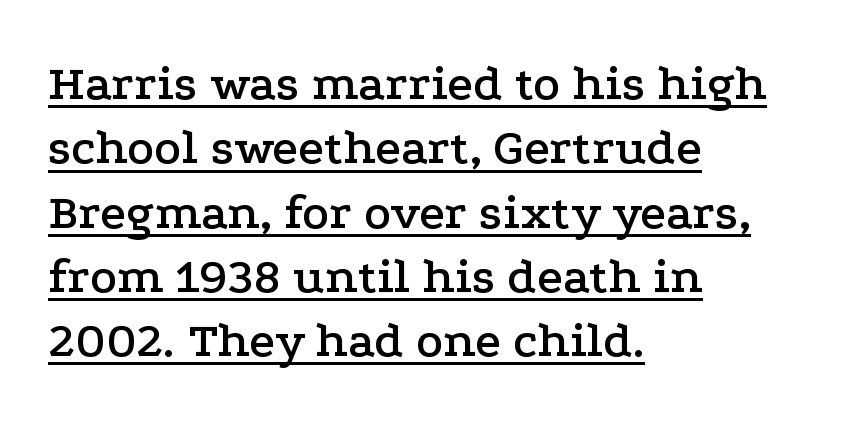
Q: Is the text italic (slanted)? A: No, it is upright.
Q: Is the typeface a serif or a sans-serif typeface? A: Serif.
Q: Is the text underlined? A: Yes.
Q: How is the paragraph aligned? A: Left-aligned.
Q: Is the spacing between letters normal or unusually wide? A: Normal.
Q: Is the spacing between lines tight, normal or loose? A: Normal.
Q: Width (condensed, normal, or wide)? A: Wide.
Q: Stroke contrast? A: Low.
Q: x-height? A: Medium.
Q: Monospaced? A: No.
